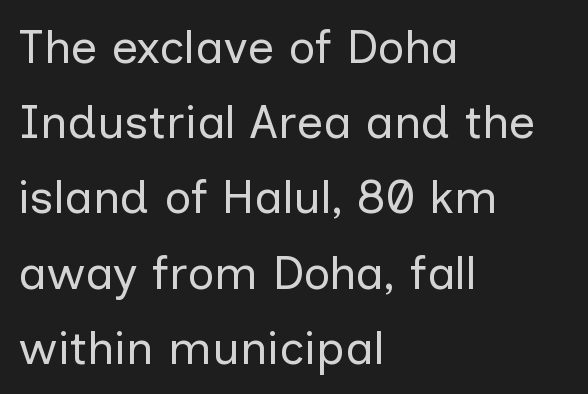
Grotesque or geometric, the face here clearly has no serifs. Descenders hang freely into open space. Line starts are locked; line ends wander. Notice how the stems are strictly vertical — no italics here. A quiet, ordinary-to-light weight characterises the typeface. Letter spacing: default.
